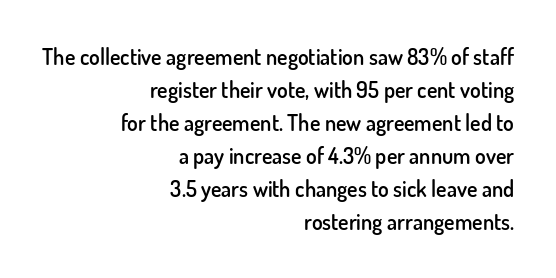
This rendering leaves character spacing at its baseline value. A semibold gives these letters moderate extra thickness, short of bold. It's the straight-up-and-down kind of type. A clean baseline with only descenders dipping below it. The rendering anchors every line to the right-hand side.
